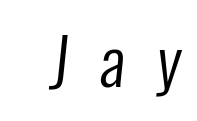
Q: Is the text bold? A: No.
Q: Is the typeface a serif or a sans-serif typeface? A: Sans-serif.
Q: Is the text underlined? A: No.
Q: Is the spacing between letters normal or unusually wide? A: Unusually wide.
Q: Width (condensed, normal, or wide)? A: Condensed.
Q: Stroke contrast? A: Low.
Q: x-height? A: Medium.
Q: Monospaced? A: No.
